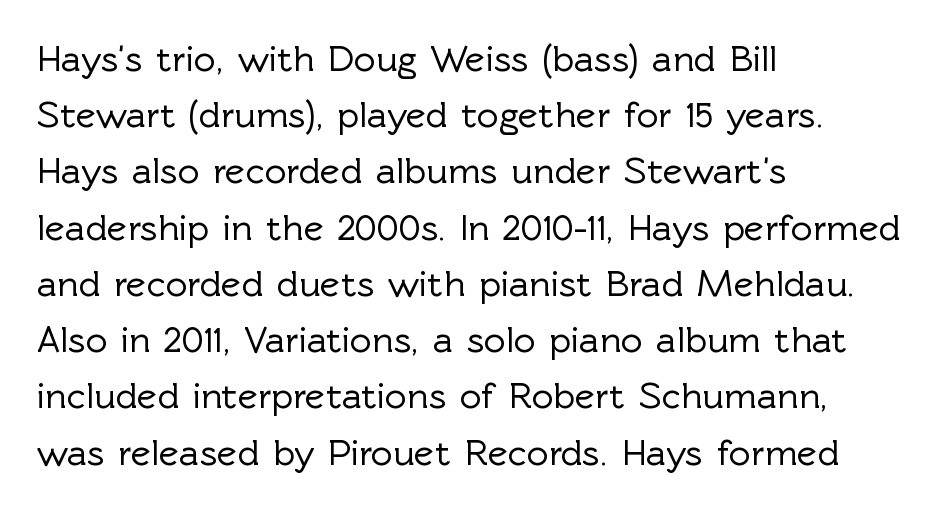
The image shows 38 px sans-serif type, upright; set left-aligned, normal line spacing (1.48x), normal letter spacing, not underlined; a medium x-height.
